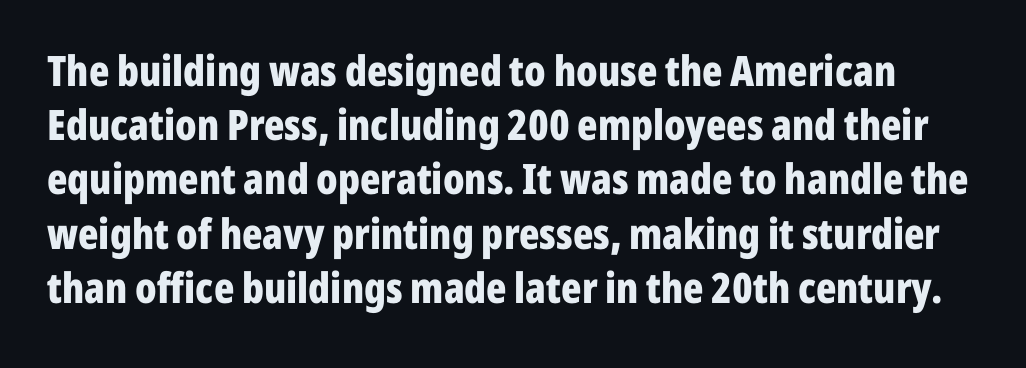
The image shows 42 px bold, condensed sans-serif type, upright; set normal line spacing (1.29x), normal letter spacing, not underlined; low stroke contrast and a medium x-height.
